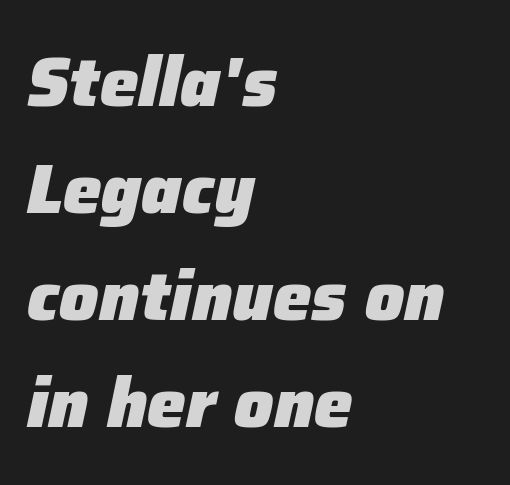
Q: Is the text bold? A: Yes.
Q: Is the text italic (slanted)? A: Yes, it leans right by about 12 degrees.
Q: Is the text underlined? A: No.
Q: How is the paragraph aligned? A: Left-aligned.
Q: Is the spacing between letters normal or unusually wide? A: Normal.
Q: Is the spacing between lines tight, normal or loose? A: Normal.
Q: Width (condensed, normal, or wide)? A: Normal.
Q: Stroke contrast? A: Low.
Q: x-height? A: Medium.
Q: Monospaced? A: No.
